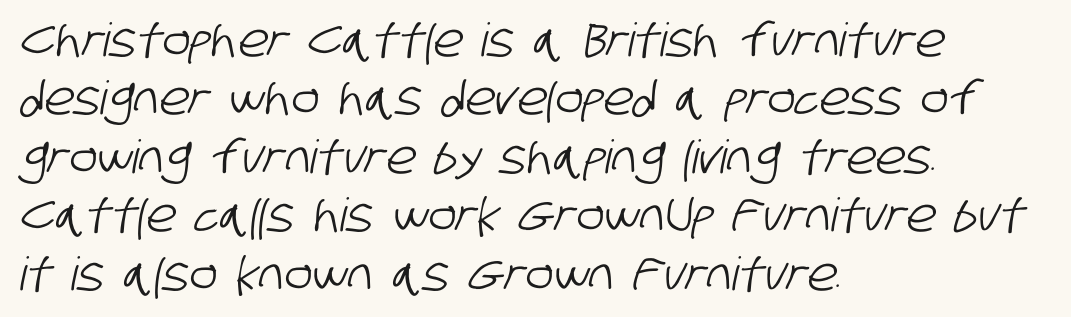
The image shows 46 px condensed sans-serif type; set left-aligned, normal line spacing (1.27x), normal letter spacing, not underlined; low stroke contrast and a large x-height.
